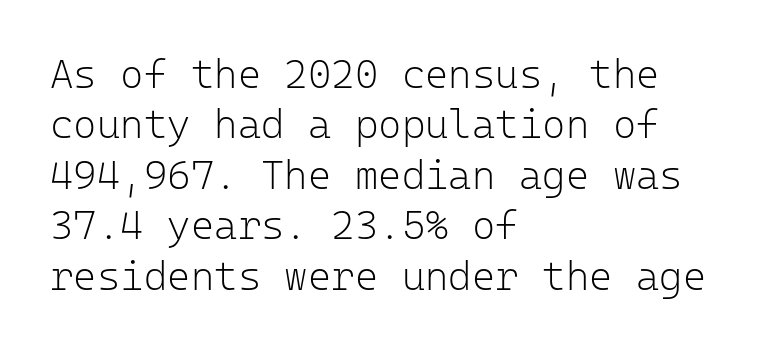
Underlining? Definitely not there. Stroke thickness stays within the range of a standard reading face or lighter. This rendering leaves character spacing at its baseline value. A normal amount of white space separates one row of letters from the next.
